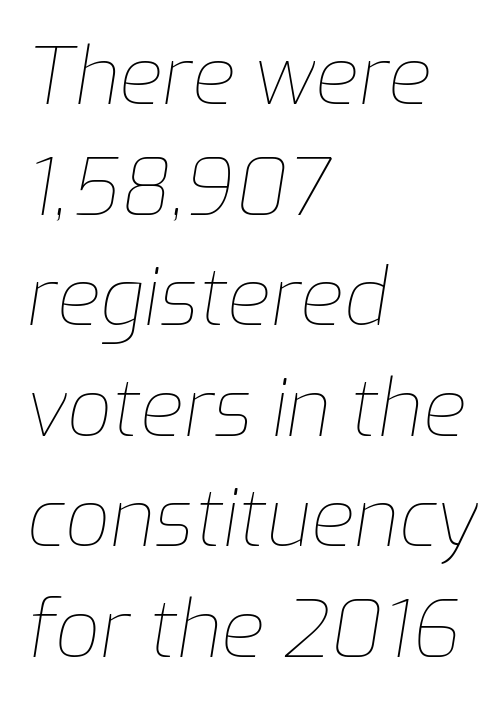
Q: Is the text bold? A: No.
Q: Is the text italic (slanted)? A: Yes, it leans right by about 9 degrees.
Q: Is the text underlined? A: No.
Q: How is the paragraph aligned? A: Left-aligned.
Q: Is the spacing between letters normal or unusually wide? A: Normal.
Q: Is the spacing between lines tight, normal or loose? A: Normal.
Q: Width (condensed, normal, or wide)? A: Normal.
Q: Stroke contrast? A: Low.
Q: x-height? A: Medium.
Q: Monospaced? A: No.
